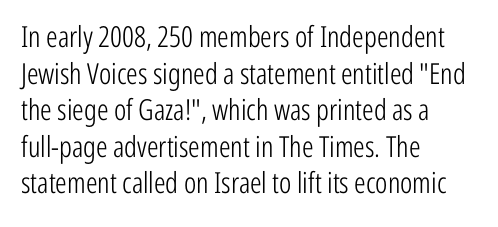
Q: Is the text bold? A: No.
Q: Is the text italic (slanted)? A: No, it is upright.
Q: Is the typeface a serif or a sans-serif typeface? A: Sans-serif.
Q: Is the text underlined? A: No.
Q: How is the paragraph aligned? A: Left-aligned.
Q: Is the spacing between letters normal or unusually wide? A: Normal.
Q: Is the spacing between lines tight, normal or loose? A: Normal.
Q: Width (condensed, normal, or wide)? A: Condensed.
Q: Stroke contrast? A: Low.
Q: x-height? A: Medium.
Q: Monospaced? A: No.
